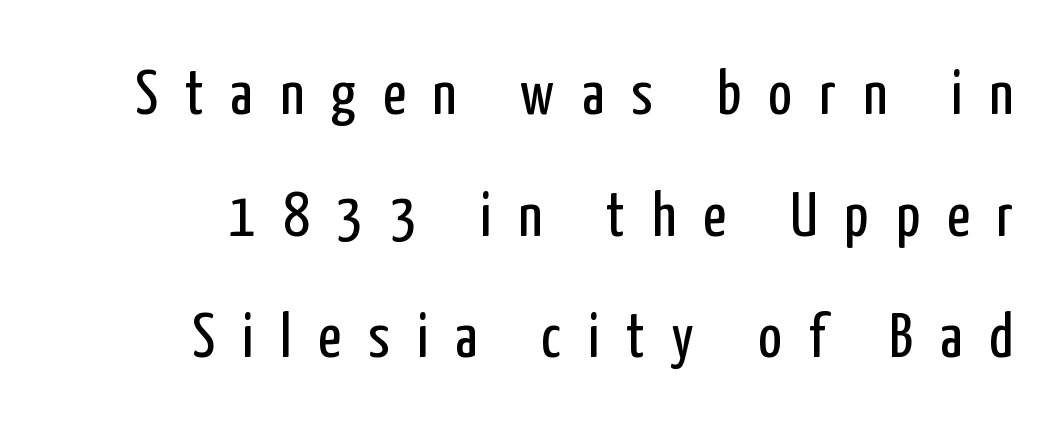
The image shows 63 px regular-weight, condensed sans-serif type, upright; set loose line spacing (1.93x), unusually wide letter spacing (+0.43 em), not underlined; low stroke contrast and a medium x-height.
